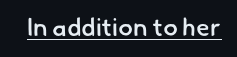
Q: Is the text bold? A: Semi-bold.
Q: Is the text underlined? A: Yes.
Q: Is the spacing between letters normal or unusually wide? A: Normal.
